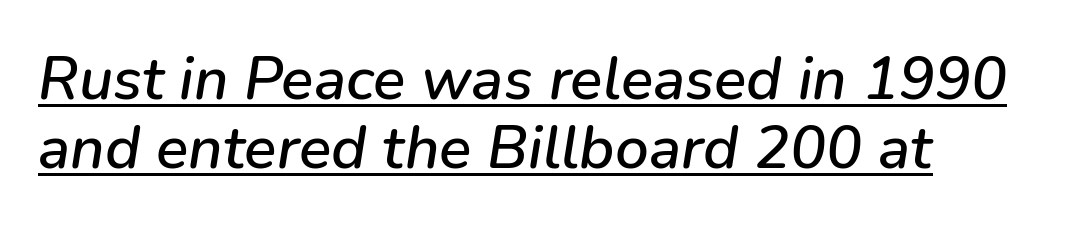
{"italic": "yes", "lean": "right", "slant_degrees": 9, "width": "normal", "stroke_contrast": "low", "x_height": "medium", "monospaced": "no", "underline": "yes", "align": "left", "line_spacing": "tight", "line_spacing_ratio": 1.15, "letter_spacing": "normal", "letter_spacing_em": 0.0, "glyph_px": 60}
